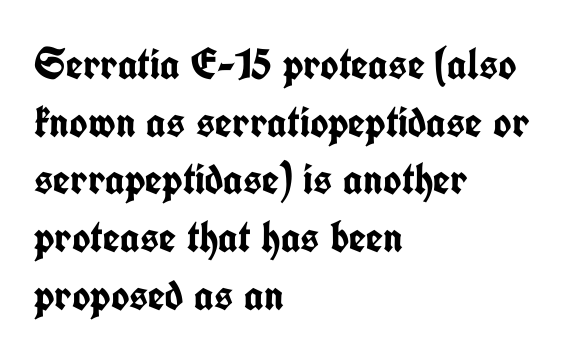
Italic? Not at all — the glyphs are vertical. Nope, no serifs anywhere on these letters. Varying glyph widths throughout — classic text-font behaviour. Only glyphs here, with clear space below each row. The designer left line spacing at the default.
